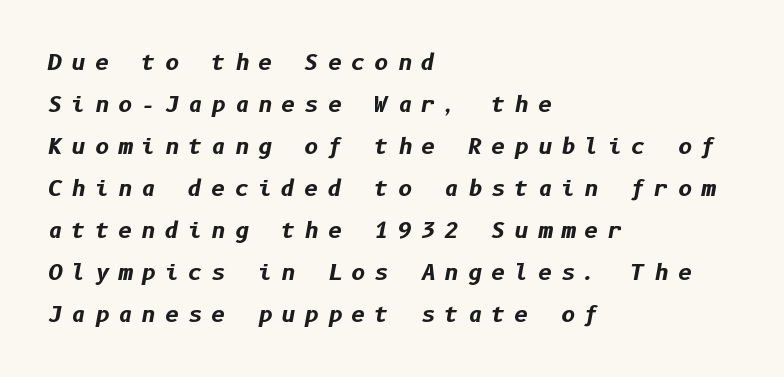
Does the copy run flush right? No — it runs flush left. Loose tracking; the words dissolve into strings of separated letters. Heft: maximum for text — a bold. No word sits above an underline. Students, observe: this is what heavily led, spacious text looks like. The whole block is typeset with a tilt.
